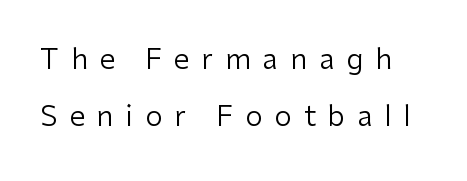
The image shows 28 px regular-weight sans-serif type, upright; set loose line spacing (2.04x), unusually wide letter spacing (+0.43 em), not underlined; low stroke contrast and a medium x-height.
